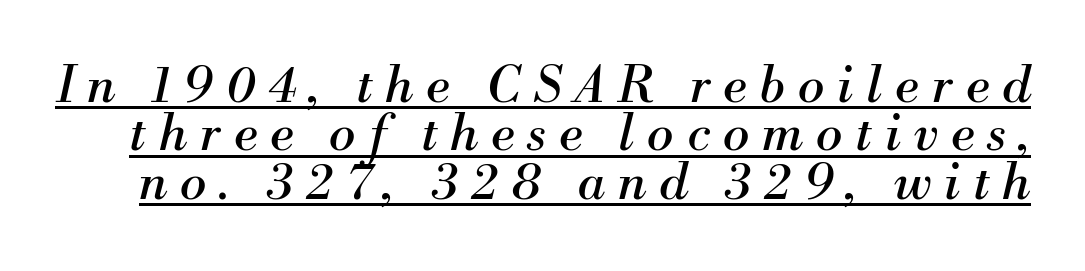
Compared with undecorated copy, this sample adds a rule below the words. An italicized treatment has been applied to the whole sample. To sum up the face: it has serifs. Is the stroke heavy? The answer is a plain regular-or-lighter.
